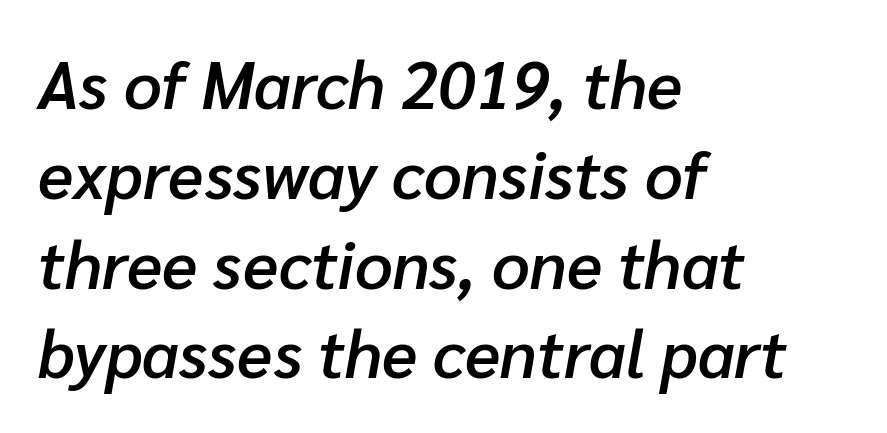
The image shows 66 px semibold type, italic (leaning right); set left-aligned, normal line spacing (1.36x), normal letter spacing, not underlined; low stroke contrast and a medium x-height.
